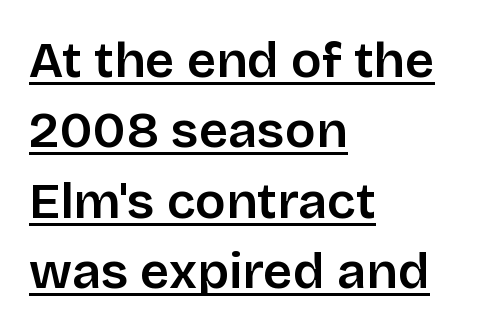
The image shows 51 px sans-serif type, upright; set left-aligned, normal line spacing (1.38x), normal letter spacing, underlined; low stroke contrast and a large x-height.
